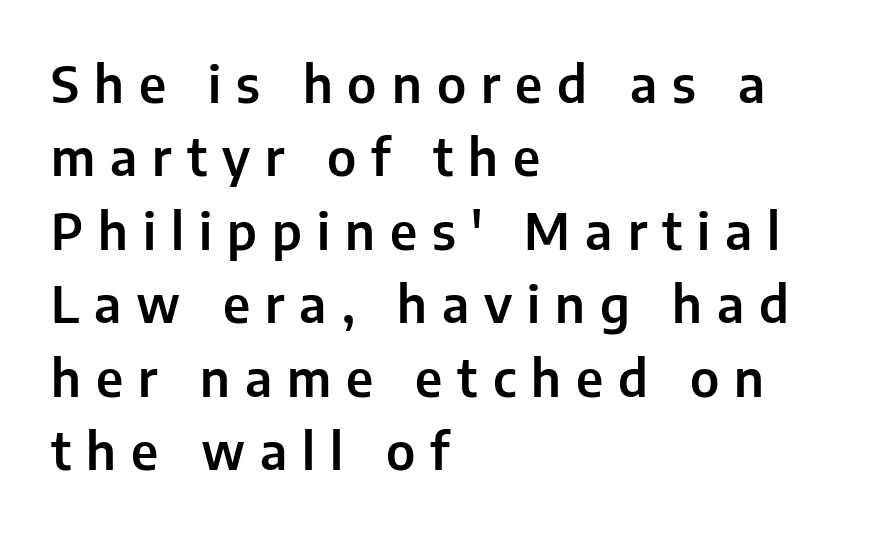
Is this a fixed-width face? No — the glyphs have proportional, varying widths. The passage shown has open, widely tracked lettering throughout. The lines sit at an ordinary, default distance from one another. Does the copy run flush right? No — it runs flush left.
